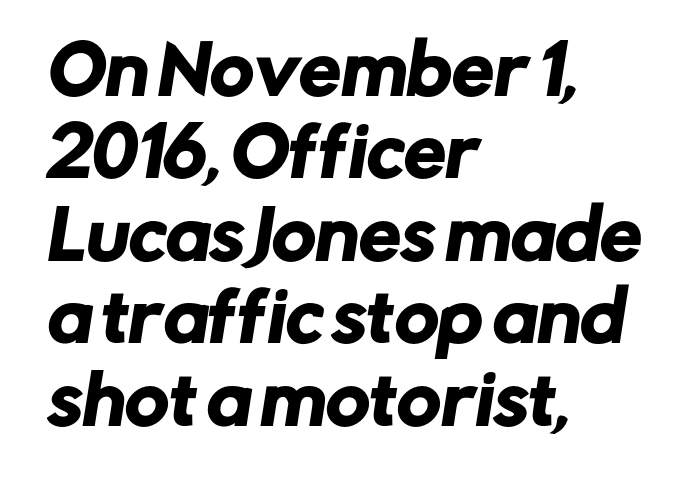
{"serif": "no", "width": "normal", "stroke_contrast": "low", "x_height": "medium", "monospaced": "no", "underline": "no", "align": "left", "line_spacing_ratio": 1.23, "letter_spacing": "normal", "letter_spacing_em": 0.0, "glyph_px": 67}
